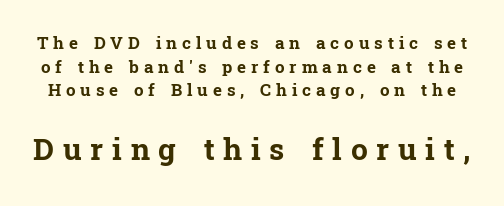
The image shows 30 px bold serif type, upright; set normal line spacing (1.39x), unusually wide letter spacing (+0.29 em), not underlined; the second (bottom) block is 1.76x larger; low stroke contrast and a medium x-height.
